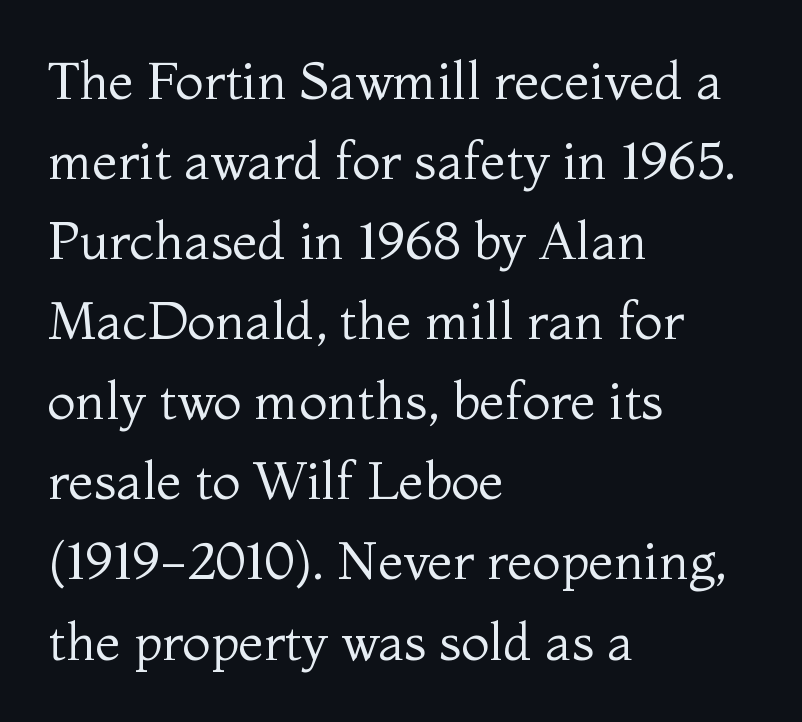
Q: Is the text bold? A: No.
Q: Is the text italic (slanted)? A: No, it is upright.
Q: Is the typeface a serif or a sans-serif typeface? A: Serif.
Q: Is the text underlined? A: No.
Q: How is the paragraph aligned? A: Left-aligned.
Q: Is the spacing between letters normal or unusually wide? A: Normal.
Q: Is the spacing between lines tight, normal or loose? A: Normal.
Q: Width (condensed, normal, or wide)? A: Normal.
Q: Stroke contrast? A: Medium.
Q: x-height? A: Medium.
Q: Monospaced? A: No.
